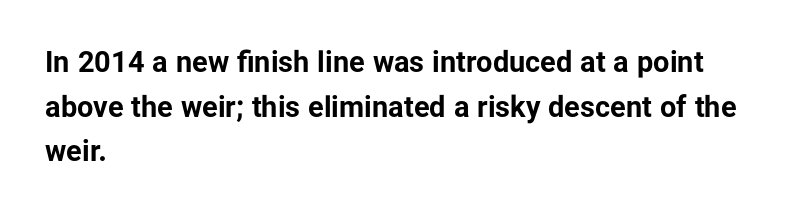
{"serif": "no", "italic": "no", "bold": "yes", "weight": "bold", "width": "normal", "stroke_contrast": "low", "x_height": "medium", "monospaced": "no", "underline": "no", "align": "left", "line_spacing": "normal", "line_spacing_ratio": 1.54, "letter_spacing": "normal", "letter_spacing_em": 0.0, "glyph_px": 29}
